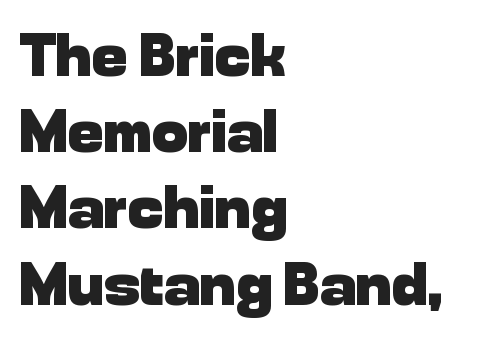
The image shows 60 px heavy sans-serif type, upright; set left-aligned, normal line spacing (1.27x), normal letter spacing, not underlined; low stroke contrast and a medium x-height.
